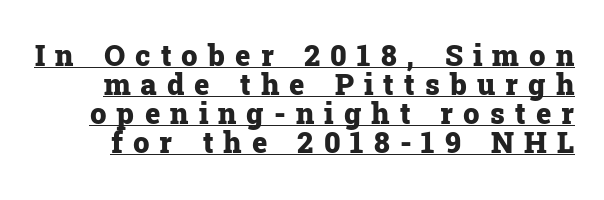
Q: Is the text bold? A: Yes.
Q: Is the text italic (slanted)? A: No, it is upright.
Q: Is the typeface a serif or a sans-serif typeface? A: Serif.
Q: Is the text underlined? A: Yes.
Q: Is the spacing between letters normal or unusually wide? A: Unusually wide.
Q: Is the spacing between lines tight, normal or loose? A: Tight.
Q: Width (condensed, normal, or wide)? A: Normal.
Q: Stroke contrast? A: Low.
Q: x-height? A: Medium.
Q: Monospaced? A: No.
